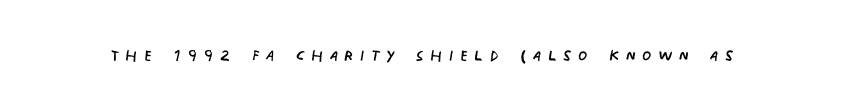
Q: Is the text bold? A: No.
Q: Is the text underlined? A: No.
Q: Is the spacing between letters normal or unusually wide? A: Unusually wide.
